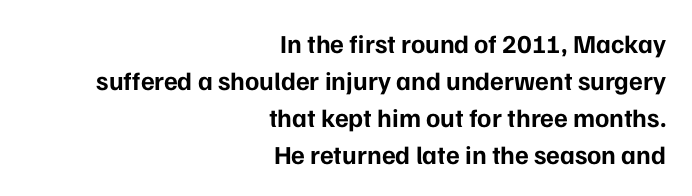
The image shows 26 px bold type, upright; set right-aligned, normal line spacing (1.42x), normal letter spacing, not underlined.
